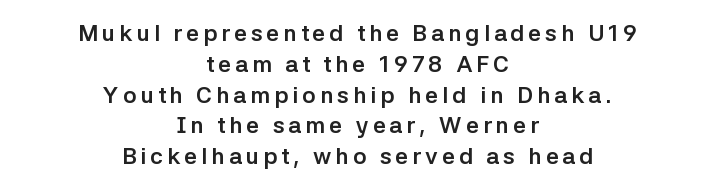
The image shows 23 px bold type, upright; set centered, normal line spacing (1.34x), not underlined.
